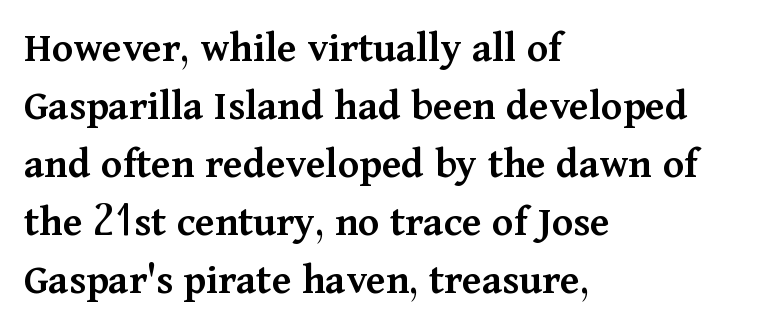
The image shows 44 px semibold serif type, upright; set left-aligned, normal line spacing (1.32x), normal letter spacing, not underlined; medium stroke contrast and a medium x-height.
